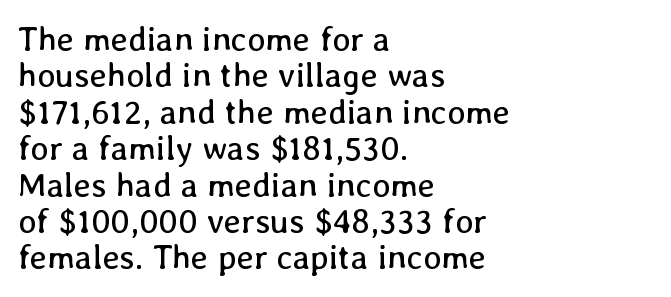
{"italic": "no", "bold": "no", "weight": "regular", "width": "normal", "stroke_contrast": "low", "x_height": "medium", "monospaced": "no", "underline": "no", "align": "left", "line_spacing": "tight", "line_spacing_ratio": 1.07, "letter_spacing": "normal", "letter_spacing_em": 0.0, "glyph_px": 34}
